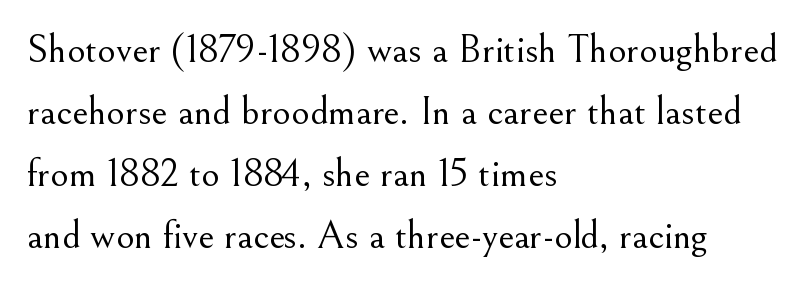
The image shows 40 px light serif type, upright; set left-aligned, normal line spacing (1.55x), normal letter spacing, not underlined; medium stroke contrast and a small x-height.
